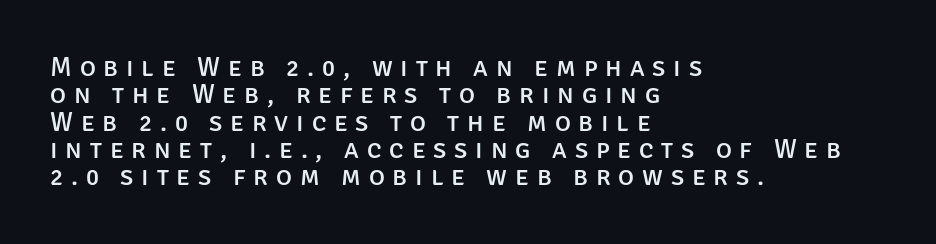
{"italic": "no", "underline": "no", "align": "left", "line_spacing": "tight", "line_spacing_ratio": 1.01, "letter_spacing": "wide", "letter_spacing_em": 0.29, "glyph_px": 27}
